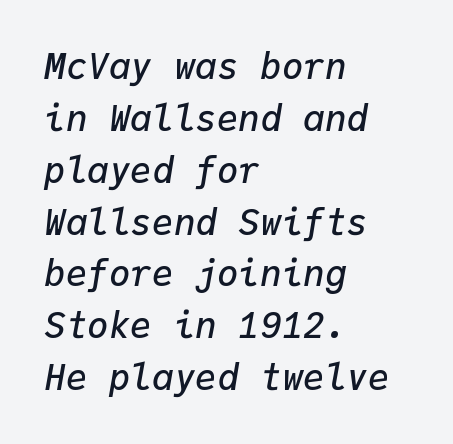
The vertical gap from one line to the next is medium. Spacing verdict: monospaced, one width for all characters. Glance below the letters and you will spot only blank space. The rendering uses a semibold face; strokes are thickened but not to full bold. Typeset ragged right — the left edge is the straight one.
